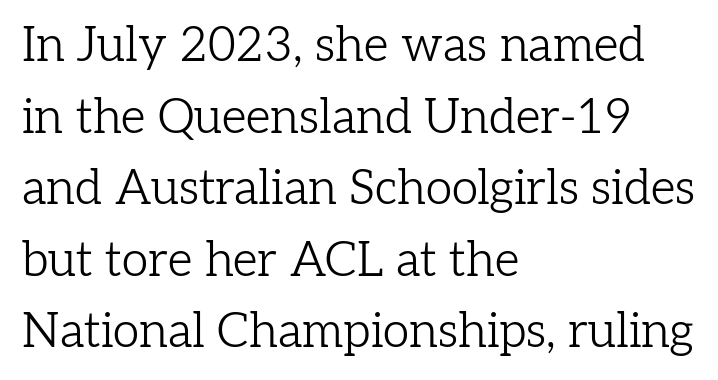
Each letter's strokes conclude with small projecting serifs. Standard letterfit; no display-style spreading of the glyphs. Letters rest on an invisible, unmarked baseline. No chunkiness to these letters — they're not bold. Line beginnings align vertically; line endings do not.
